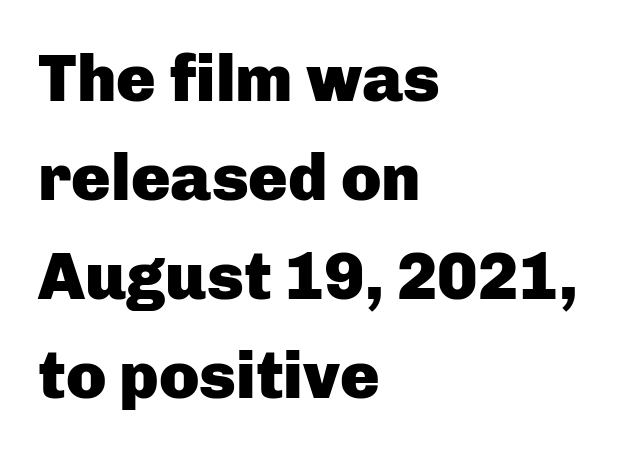
The passage shown is emphatically bold. Do the characters align in a grid? No, the font is proportional. The lettering stays uniformly vertical, giving the passage a roman look. Horizontal bands of white between lines are of average thickness.
